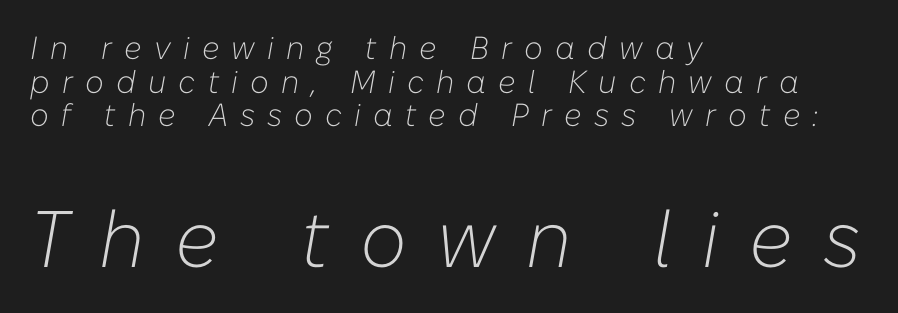
You can tell it's italic because the verticals aren't actually vertical. In CSS terms this would be text-align: left. The more generous point size was reserved for the lower chunk. Quick note: interline space is minimal. Type without underlining. No extra ink here — the face is not bold.
